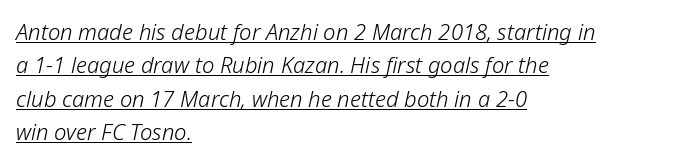
Q: Is the text bold? A: No.
Q: Is the text italic (slanted)? A: Yes, it leans right by about 12 degrees.
Q: Is the text underlined? A: Yes.
Q: How is the paragraph aligned? A: Left-aligned.
Q: Is the spacing between letters normal or unusually wide? A: Normal.
Q: Is the spacing between lines tight, normal or loose? A: Normal.
